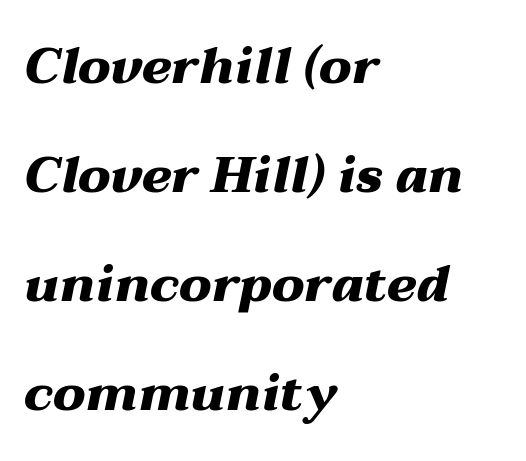
{"italic": "yes", "lean": "right", "slant_degrees": 12, "bold": "yes", "weight": "heavy", "width": "wide", "stroke_contrast": "medium", "x_height": "medium", "monospaced": "no", "underline": "no", "align": "left", "line_spacing": "loose", "line_spacing_ratio": 2.18, "letter_spacing": "normal", "letter_spacing_em": 0.0, "glyph_px": 50}
